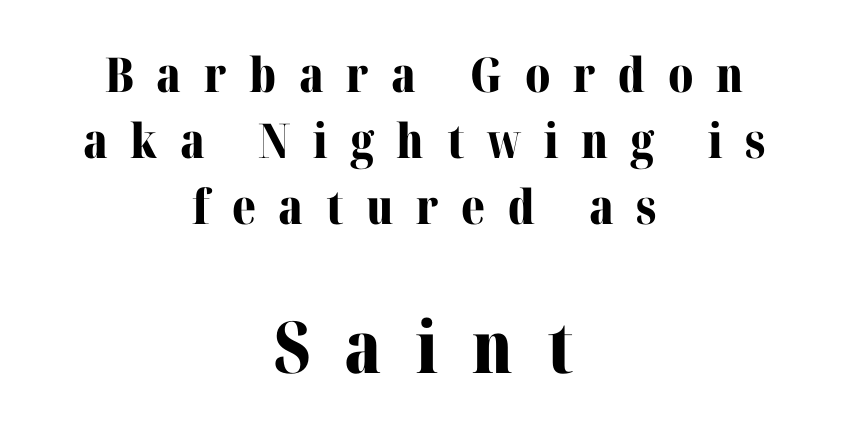
This sample has the flowing, uneven cadence of proportional lettering. Is the block centered? Yes — each line is placed symmetrically about the middle. Lines of text with bare space underneath. Plenty of ink on the page — the face is bold.
